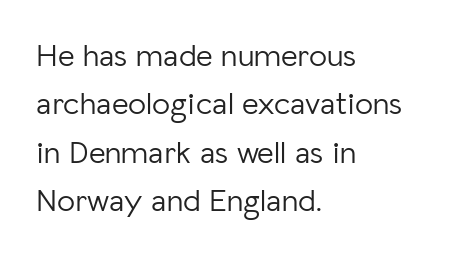
The image shows 32 px light sans-serif type, upright; set left-aligned, normal line spacing (1.51x), normal letter spacing, not underlined; low stroke contrast and a medium x-height.
